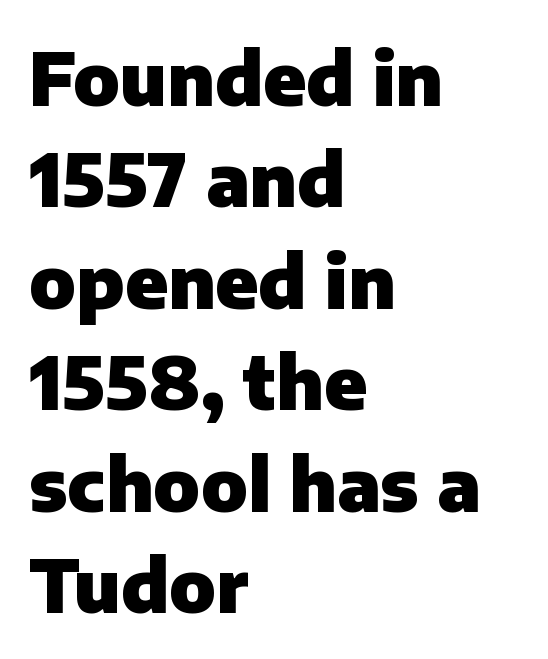
{"serif": "no", "italic": "no", "bold": "yes", "weight": "heavy", "width": "normal", "stroke_contrast": "low", "x_height": "medium", "monospaced": "no", "underline": "no", "align": "left", "line_spacing": "normal", "line_spacing_ratio": 1.37, "letter_spacing": "normal", "letter_spacing_em": 0.0, "glyph_px": 74}
